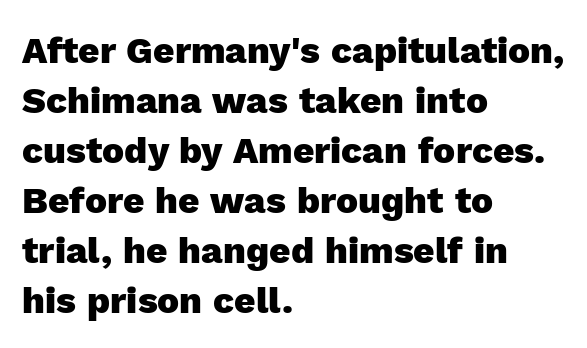
The image shows 37 px heavy sans-serif type, upright; set left-aligned, normal line spacing (1.35x), normal letter spacing, not underlined; a medium x-height.
